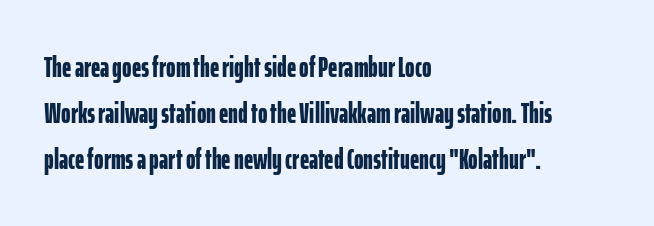
Q: Is the text bold? A: Yes.
Q: Is the text italic (slanted)? A: No, it is upright.
Q: Is the typeface a serif or a sans-serif typeface? A: Sans-serif.
Q: Is the text underlined? A: No.
Q: How is the paragraph aligned? A: Left-aligned.
Q: Is the spacing between letters normal or unusually wide? A: Normal.
Q: Is the spacing between lines tight, normal or loose? A: Normal.
Q: Width (condensed, normal, or wide)? A: Condensed.
Q: Stroke contrast? A: Low.
Q: x-height? A: Medium.
Q: Monospaced? A: No.
